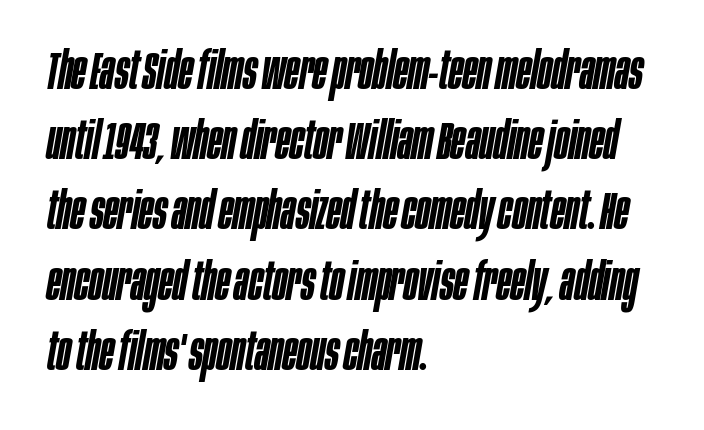
The image shows 52 px semibold, condensed type, italic (leaning right); set left-aligned, normal line spacing (1.35x), normal letter spacing, not underlined; low stroke contrast and a large x-height.
